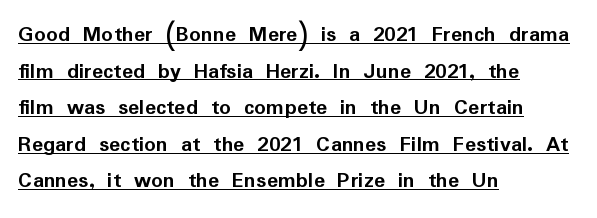
Posture: upright roman. The vertical gap from one line to the next is medium. Spacing between characters is what you'd get straight out of the box. Notice how a bar underscores the lettering throughout.
